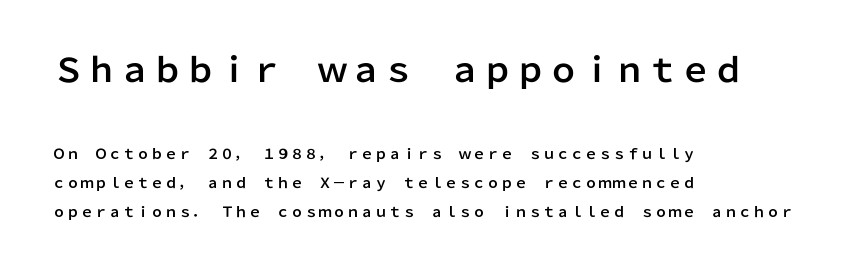
Q: Is the text italic (slanted)? A: No, it is upright.
Q: Is the typeface a serif or a sans-serif typeface? A: Sans-serif.
Q: Is the text underlined? A: No.
Q: How is the paragraph aligned? A: Left-aligned.
Q: Is the spacing between letters normal or unusually wide? A: Normal.
Q: Is the spacing between lines tight, normal or loose? A: Loose.
Q: Which block of text is set in a larger size, the first (top) or the second (bottom)? A: The first (top) one.
Q: Width (condensed, normal, or wide)? A: Normal.
Q: Stroke contrast? A: Low.
Q: x-height? A: Medium.
Q: Monospaced? A: No.
